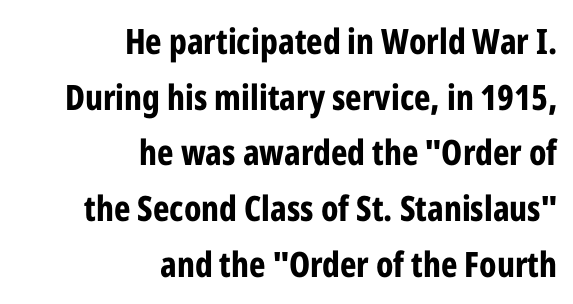
{"serif": "no", "italic": "no", "bold": "yes", "weight": "bold", "width": "condensed", "stroke_contrast": "low", "x_height": "medium", "monospaced": "no", "underline": "no", "align": "right", "line_spacing": "normal", "line_spacing_ratio": 1.59, "letter_spacing": "normal", "letter_spacing_em": 0.0, "glyph_px": 35}
